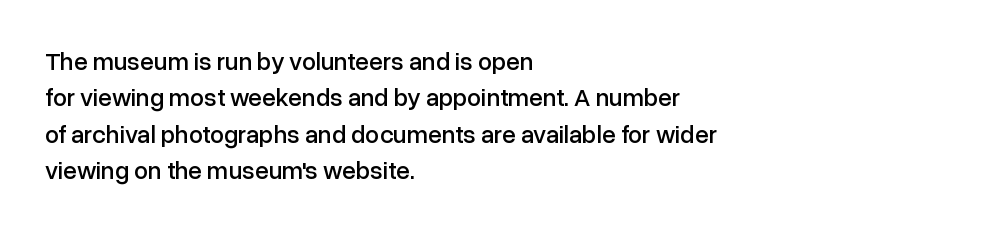
{"italic": "no", "underline": "no", "align": "left", "line_spacing": "normal", "line_spacing_ratio": 1.46, "letter_spacing": "normal", "letter_spacing_em": 0.0, "glyph_px": 25}
